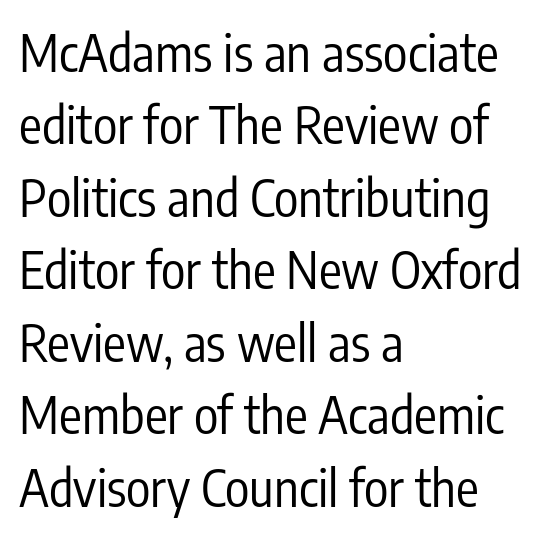
{"serif": "no", "italic": "no", "bold": "no", "weight": "regular", "width": "condensed", "stroke_contrast": "low", "x_height": "medium", "monospaced": "no", "underline": "no", "align": "left", "line_spacing": "normal", "line_spacing_ratio": 1.42, "letter_spacing": "normal", "letter_spacing_em": 0.0, "glyph_px": 51}
